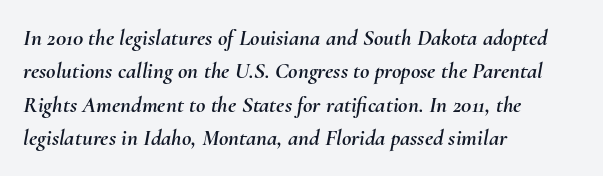
{"italic": "yes", "lean": "right", "slant_degrees": 10, "underline": "no", "align": "left", "line_spacing": "normal", "line_spacing_ratio": 1.45, "letter_spacing": "normal", "letter_spacing_em": 0.0, "glyph_px": 23}
